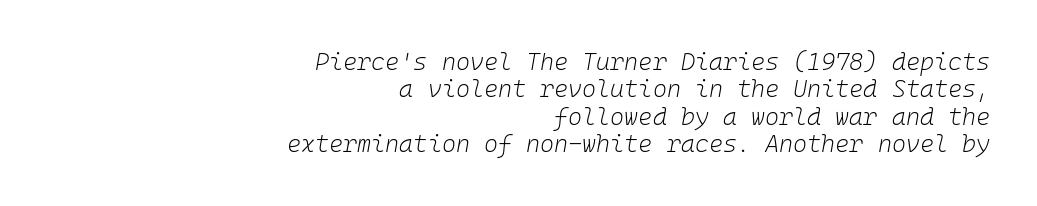
Q: Is the text bold? A: No.
Q: Is the text italic (slanted)? A: Yes, it leans right by about 10 degrees.
Q: Is the text underlined? A: No.
Q: How is the paragraph aligned? A: Right-aligned.
Q: Is the spacing between letters normal or unusually wide? A: Normal.
Q: Is the spacing between lines tight, normal or loose? A: Tight.
